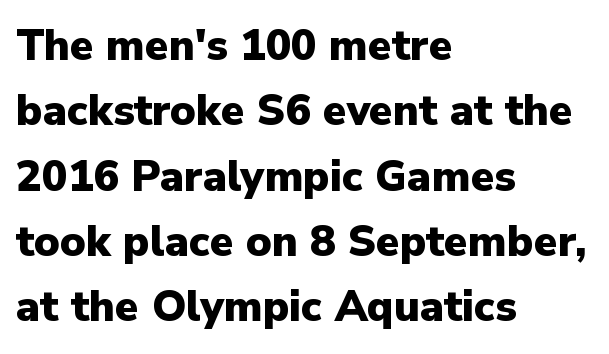
Q: Is the text bold? A: Yes.
Q: Is the text italic (slanted)? A: No, it is upright.
Q: Is the typeface a serif or a sans-serif typeface? A: Sans-serif.
Q: Is the text underlined? A: No.
Q: How is the paragraph aligned? A: Left-aligned.
Q: Is the spacing between letters normal or unusually wide? A: Normal.
Q: Is the spacing between lines tight, normal or loose? A: Normal.
Q: Width (condensed, normal, or wide)? A: Normal.
Q: Stroke contrast? A: Low.
Q: x-height? A: Medium.
Q: Monospaced? A: No.
